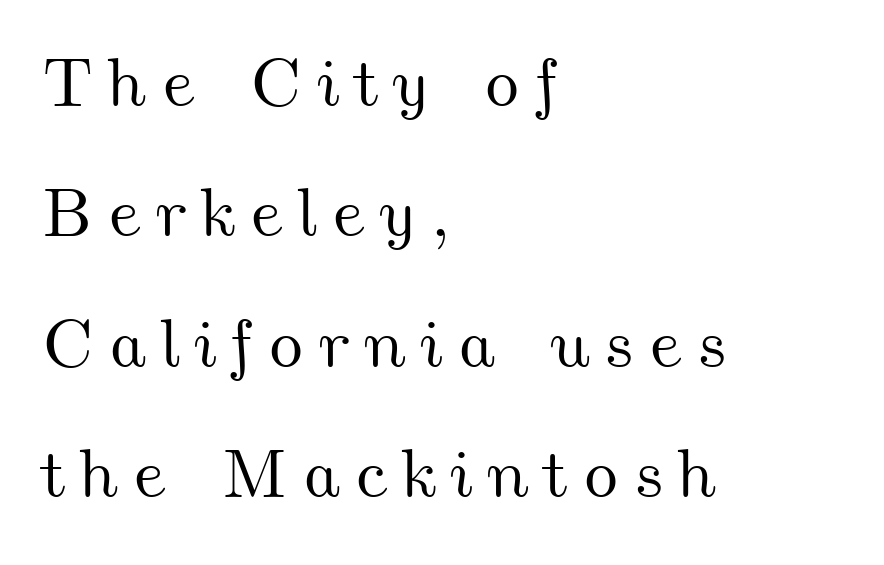
{"width": "wide", "stroke_contrast": "medium", "x_height": "small", "monospaced": "no", "underline": "no", "align": "left", "line_spacing_ratio": 1.89, "letter_spacing": "wide", "letter_spacing_em": 0.2, "glyph_px": 69}
